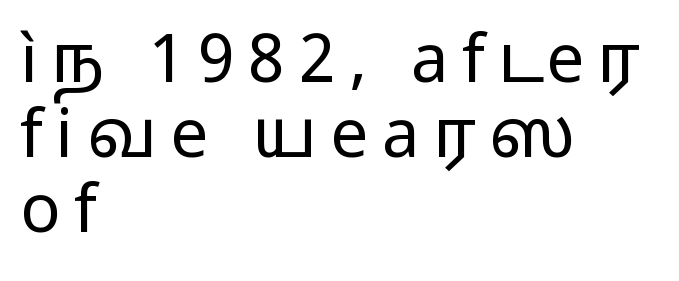
The designer dialed line spacing down below the default. The lines in this sample share a left origin and differ only in where they stop. Observe the wide spacing: letters keep a clear distance from each other. The font family rendered here belongs to the sans-serif group.
